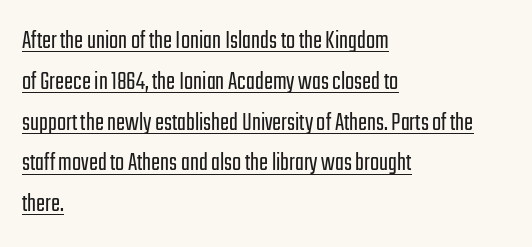
Q: Is the text bold? A: No.
Q: Is the text italic (slanted)? A: No, it is upright.
Q: Is the text underlined? A: Yes.
Q: How is the paragraph aligned? A: Left-aligned.
Q: Is the spacing between letters normal or unusually wide? A: Normal.
Q: Is the spacing between lines tight, normal or loose? A: Normal.
